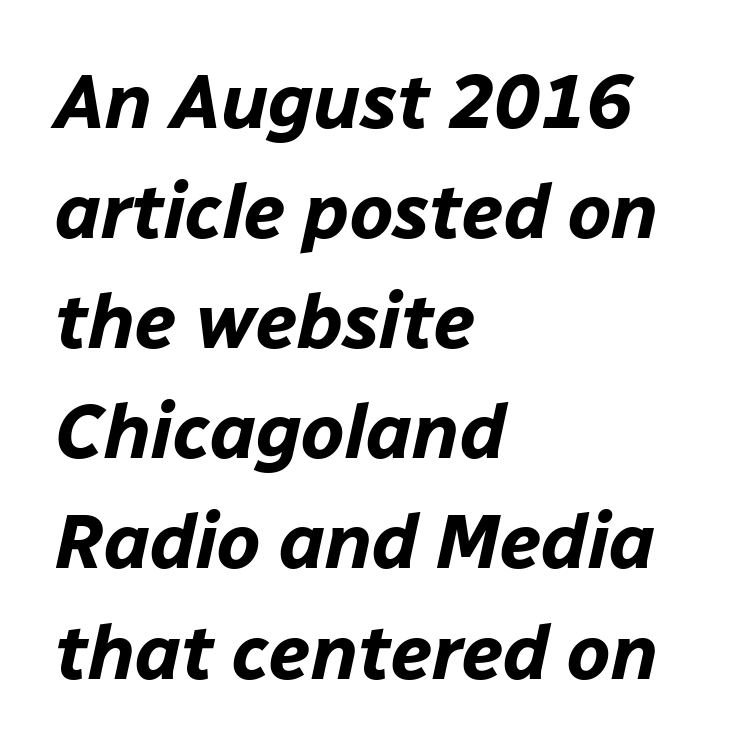
The image shows 77 px bold type, italic (leaning right); set left-aligned, normal line spacing (1.43x), normal letter spacing, not underlined; low stroke contrast and a medium x-height.
